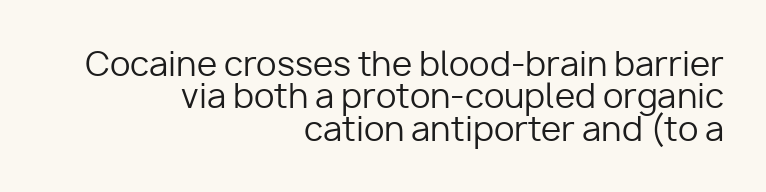
On a weight scale, this lands at 450 or below. These lines are rendered in a variable-pitch font. There is no visible air inserted between adjacent glyphs. Caption: multi-line text, flush right, ragged left. The type sits square on the baseline with zero lean. Leading is clearly below the norm, producing a dense column.
